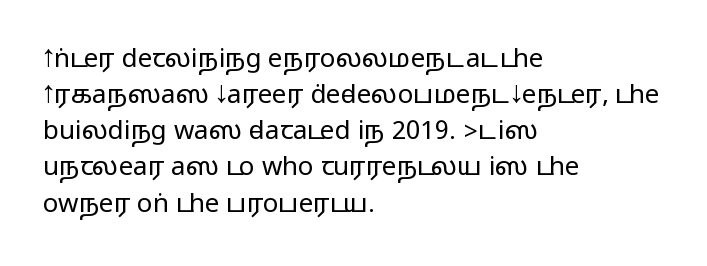
Q: Is the text italic (slanted)? A: No, it is upright.
Q: Is the text underlined? A: No.
Q: How is the paragraph aligned? A: Left-aligned.
Q: Is the spacing between letters normal or unusually wide? A: Normal.
Q: Is the spacing between lines tight, normal or loose? A: Normal.
